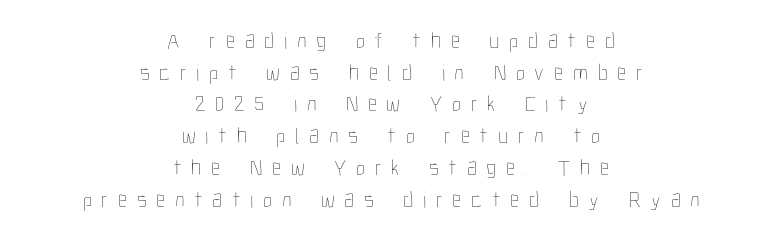
{"italic": "no", "bold": "no", "underline": "no", "align": "center", "line_spacing": "normal", "line_spacing_ratio": 1.38, "letter_spacing": "wide", "letter_spacing_em": 0.42, "glyph_px": 23}
